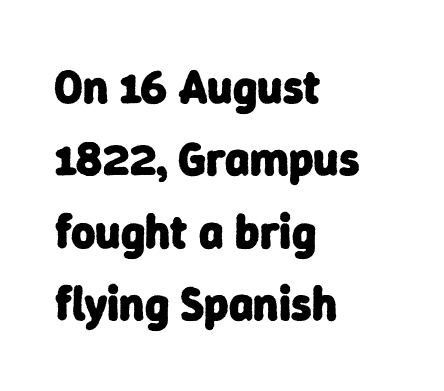
The vertical gap from one line to the next is medium. Set as a true bold cut, around the 700 mark. A sans-serif font was chosen for this passage. These lines keep a tight, regular rhythm from letter to letter. The passage shown is typed in a proportional face where columns would drift. Words float on clear page, feet unadorned.
